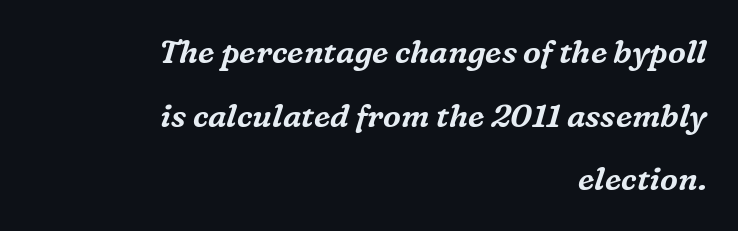
The image shows 32 px serif type, italic (leaning right); set right-aligned, loose line spacing (1.99x), normal letter spacing, not underlined; medium stroke contrast and a medium x-height.
